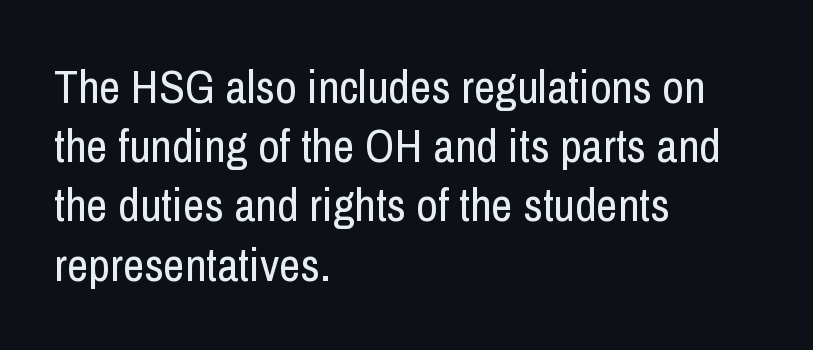
The letterforms sit shoulder to shoulder at normal distance. Each letter's strokes conclude bluntly, with no projecting serifs. The font's upright variant was chosen for this text. The passage shown is typed in a proportional face where columns would drift. These lines sit exactly where default settings would place them.
